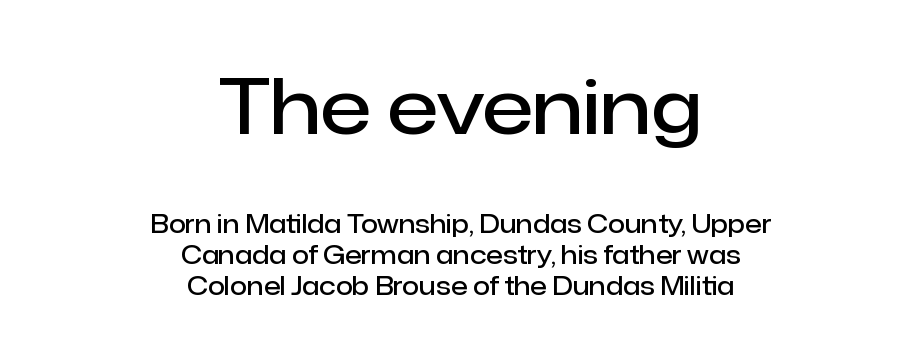
It's the straight-up-and-down kind of type. Strokes here are thickened, but only to semibold level. The type family on display is of the sans-serif kind. These lines are centered, leaving both edges ragged. Look at the tracking — it's just the regular setting, nothing added.
